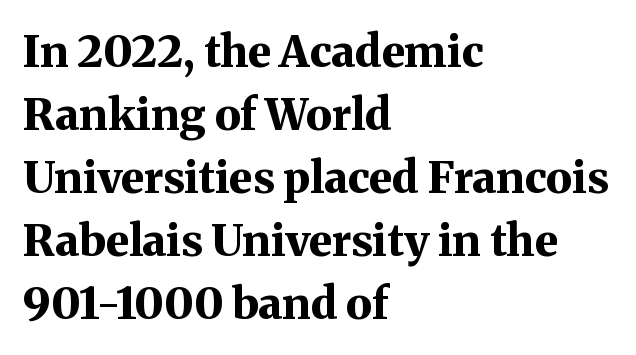
The image shows 44 px bold serif type, upright; set left-aligned, normal line spacing (1.43x), normal letter spacing, not underlined; medium stroke contrast and a medium x-height.
